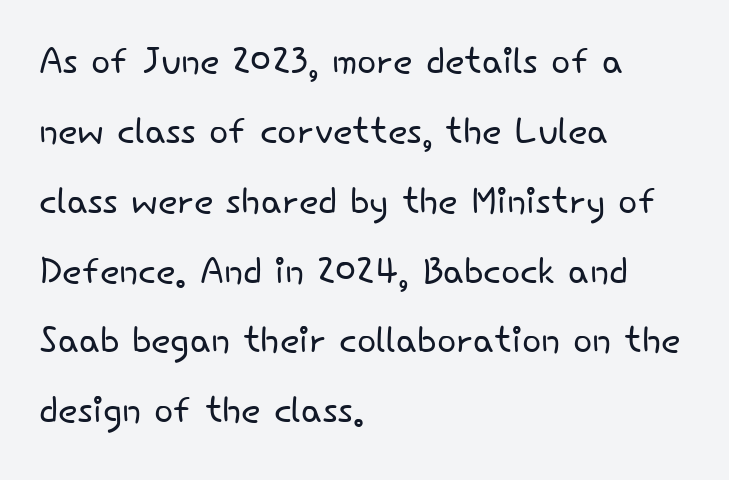
The image shows 51 px light sans-serif type, upright; set left-aligned, normal line spacing (1.37x), normal letter spacing, not underlined; low stroke contrast and a small x-height.
